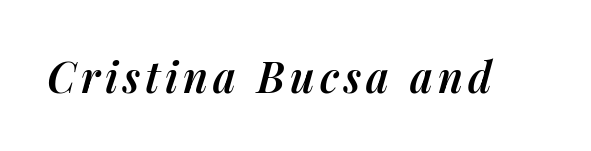
{"italic": "yes", "lean": "right", "slant_degrees": 14, "bold": "semi", "weight": "semibold", "width": "normal", "stroke_contrast": "medium", "x_height": "medium", "monospaced": "no", "underline": "no", "glyph_px": 42}
